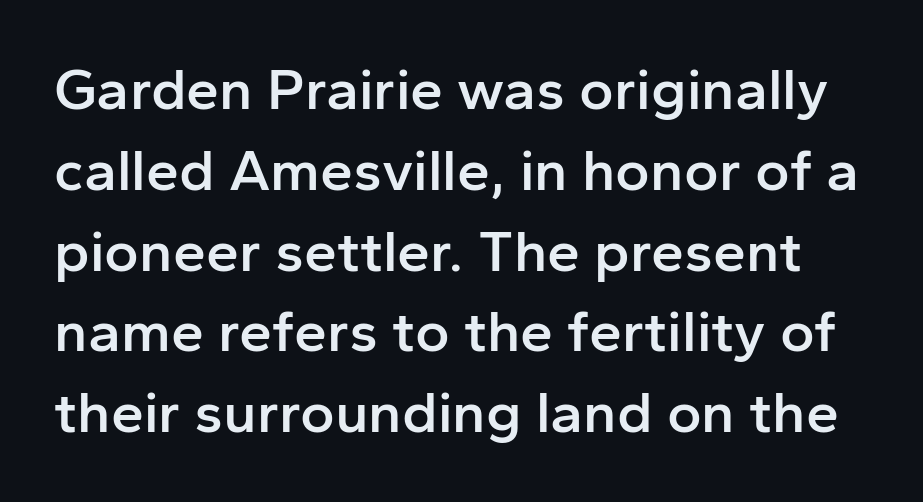
The area under the type is left untouched. To sum up the face: it is a sans, with no serifs. The designer left line spacing at the default. You can tell it's not italic because the verticals are truly vertical. Proportional: the letters do not fall into vertical columns.
